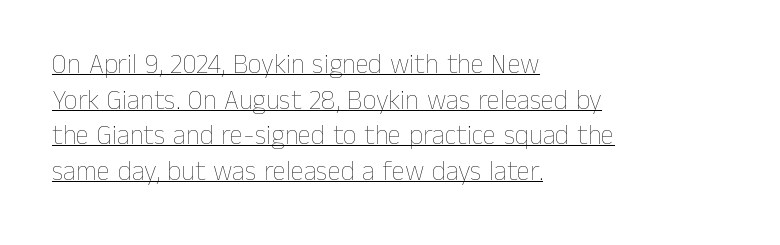
The image shows 27 px text type, upright; set left-aligned, normal line spacing (1.32x), normal letter spacing, underlined.
